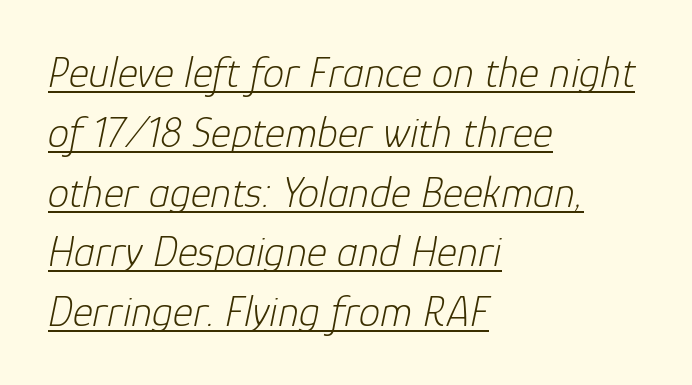
The image shows 43 px light type, italic (leaning right); set left-aligned, normal line spacing (1.39x), normal letter spacing, underlined; low stroke contrast and a medium x-height.
